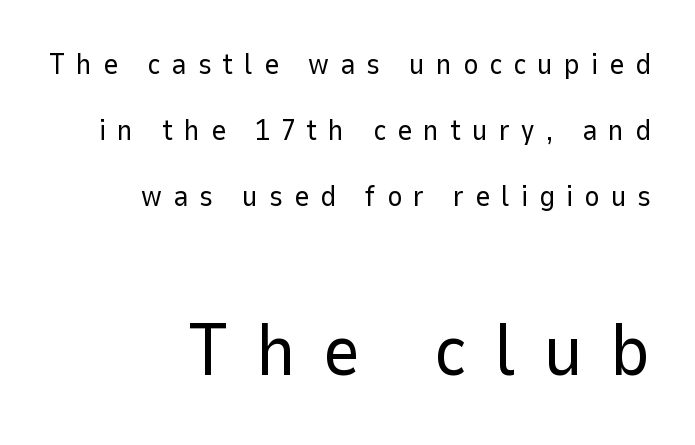
The image shows 73 px regular-weight sans-serif type, upright; set right-aligned, loose line spacing (2.28x), unusually wide letter spacing (+0.38 em), not underlined; the second (bottom) block is 2.52x larger; low stroke contrast and a medium x-height.
